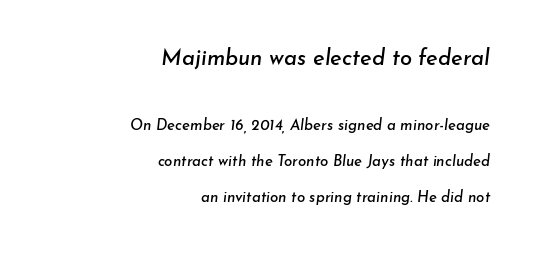
In terms of leading, this rendering errs on the spacious side. Layout note: lines flush right. The upper block of text is set noticeably larger than the block beneath it. Descender tails drop into unmarked territory.
